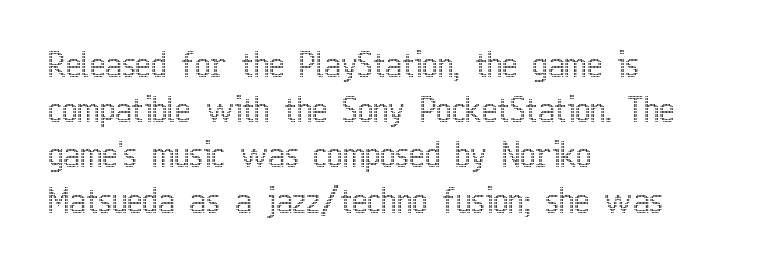
Q: Is the text italic (slanted)? A: No, it is upright.
Q: Is the text underlined? A: No.
Q: How is the paragraph aligned? A: Left-aligned.
Q: Is the spacing between letters normal or unusually wide? A: Normal.
Q: Is the spacing between lines tight, normal or loose? A: Normal.
Q: Width (condensed, normal, or wide)? A: Condensed.
Q: x-height? A: Medium.
Q: Monospaced? A: No.
